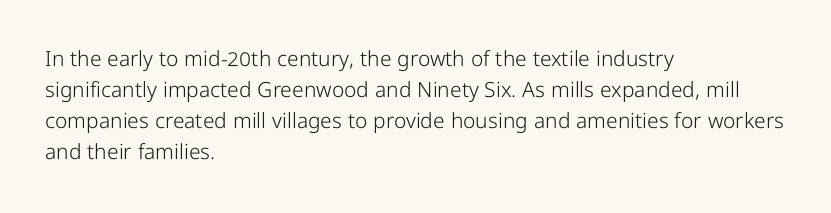
{"italic": "no", "bold": "no", "underline": "no", "align": "left", "line_spacing": "normal", "line_spacing_ratio": 1.47, "letter_spacing": "normal", "letter_spacing_em": 0.0, "glyph_px": 21}
